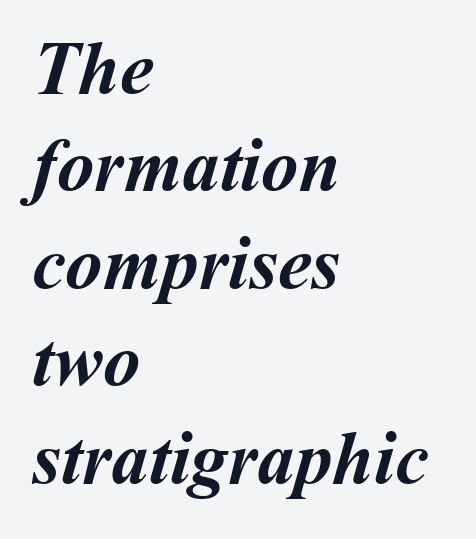
{"bold": "yes", "weight": "semibold", "width": "normal", "stroke_contrast": "medium", "x_height": "medium", "monospaced": "no", "underline": "no", "align": "left", "line_spacing": "normal", "line_spacing_ratio": 1.3, "letter_spacing": "normal", "letter_spacing_em": 0.0, "glyph_px": 75}
